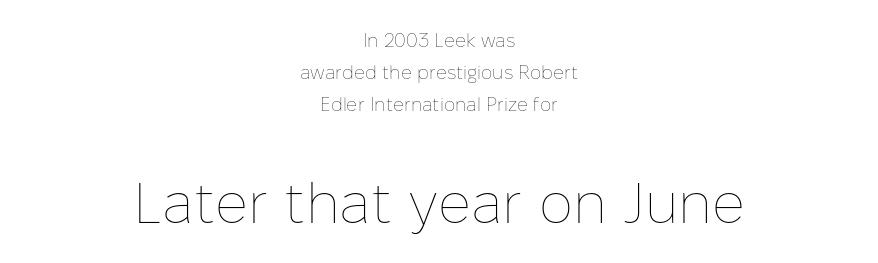
Compare the two chunks: the lower has the greater cap height. Observe the ordinary spacing: letters are neighbours, not strangers. The font is comparable to plain body text, perhaps lighter. The block of text has a typical density, with ordinary space between rows.
